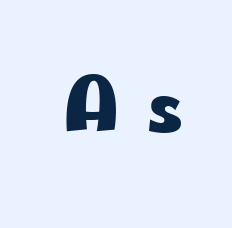
Q: Is the text bold? A: Yes.
Q: Is the text italic (slanted)? A: No, it is upright.
Q: Is the typeface a serif or a sans-serif typeface? A: Sans-serif.
Q: Is the text underlined? A: No.
Q: Is the spacing between letters normal or unusually wide? A: Unusually wide.
Q: Width (condensed, normal, or wide)? A: Wide.
Q: Stroke contrast? A: Low.
Q: x-height? A: Small.
Q: Monospaced? A: No.
